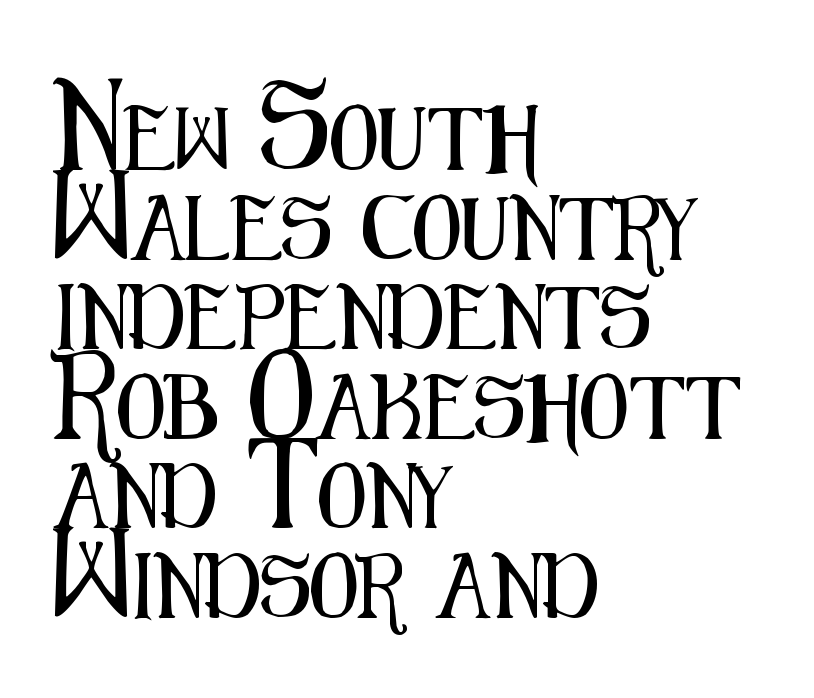
{"italic": "no", "width": "condensed", "stroke_contrast": "medium", "x_height": "medium", "monospaced": "no", "underline": "no", "align": "left", "line_spacing": "normal", "line_spacing_ratio": 1.4, "letter_spacing": "normal", "letter_spacing_em": 0.0, "glyph_px": 64}
